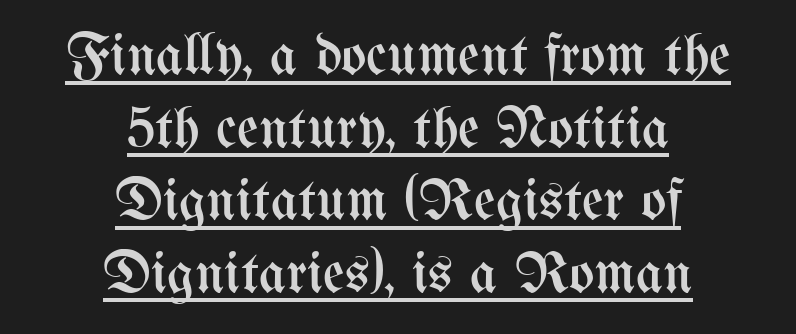
The image shows 59 px regular-weight, condensed type, upright; set centered, line spacing 1.23x, normal letter spacing, underlined; medium stroke contrast and a medium x-height.
